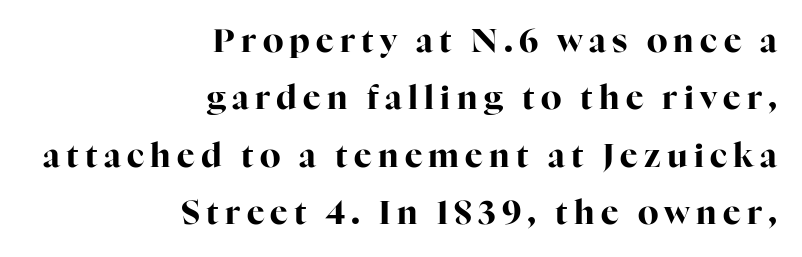
The image shows 33 px bold serif type, upright; set right-aligned, line spacing 1.74x, not underlined; high stroke contrast and a medium x-height.
